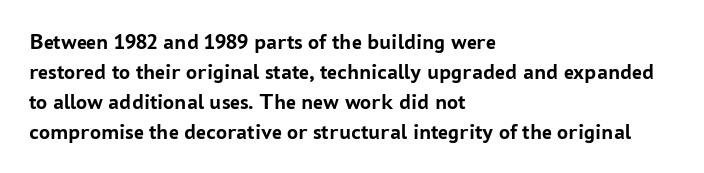
Italic: no, the glyphs are upright roman. Standard letterfit; no display-style spreading of the glyphs. Glance below the letters and you will spot only blank space. Its strokes are broad and dark, the hallmark of bold type.
